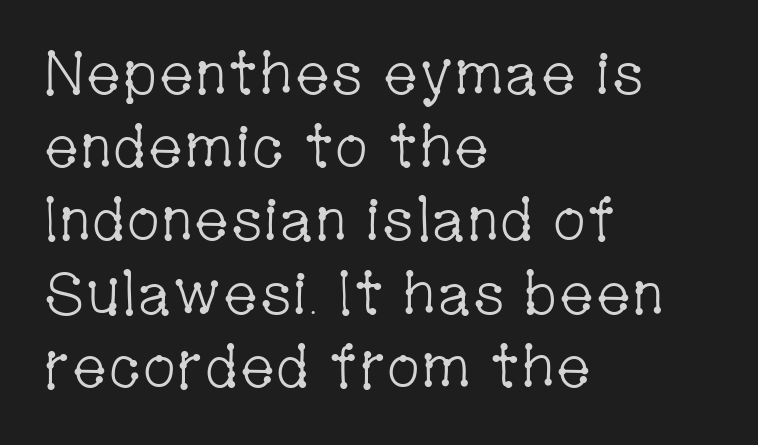
These lines are rendered in a variable-pitch font. Typographically, this falls in the serif category. Students, note that the glyphs here touch the page at normal intervals. The cut favours lightness, reaching ordinary text weight at its darkest. Descenders hang freely into open space. A roman cut, with each character standing at attention.
